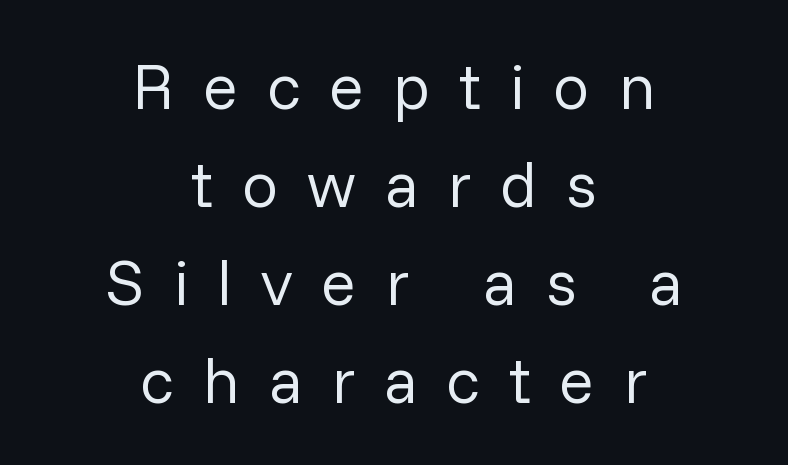
The image shows 65 px regular-weight sans-serif type, upright; set centered, normal line spacing (1.51x), unusually wide letter spacing (+0.44 em), not underlined; low stroke contrast and a medium x-height.
